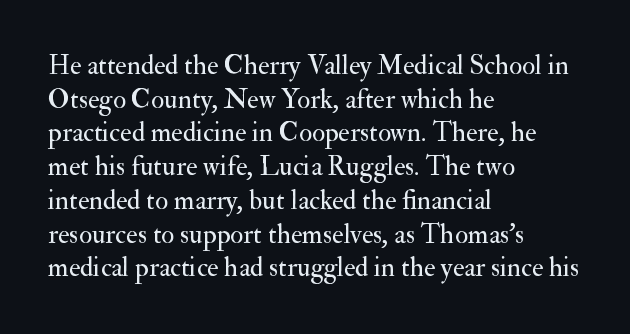
Q: Is the text bold? A: No.
Q: Is the text italic (slanted)? A: No, it is upright.
Q: Is the text underlined? A: No.
Q: How is the paragraph aligned? A: Left-aligned.
Q: Is the spacing between letters normal or unusually wide? A: Normal.
Q: Is the spacing between lines tight, normal or loose? A: Normal.
